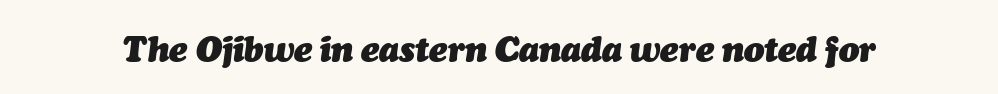
The image shows 34 px heavy type, italic (leaning right); set normal letter spacing, not underlined; medium stroke contrast and a medium x-height.
